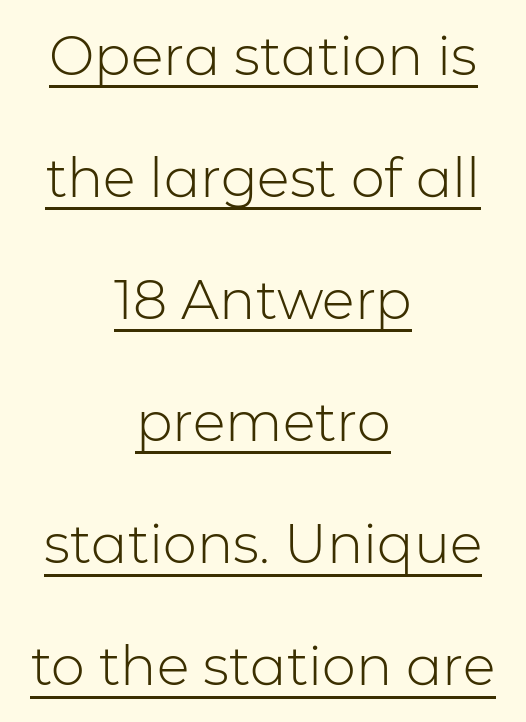
Q: Is the text bold? A: No.
Q: Is the text italic (slanted)? A: No, it is upright.
Q: Is the typeface a serif or a sans-serif typeface? A: Sans-serif.
Q: Is the text underlined? A: Yes.
Q: How is the paragraph aligned? A: Centered.
Q: Is the spacing between letters normal or unusually wide? A: Normal.
Q: Is the spacing between lines tight, normal or loose? A: Loose.
Q: Width (condensed, normal, or wide)? A: Normal.
Q: Stroke contrast? A: Low.
Q: x-height? A: Medium.
Q: Monospaced? A: No.
